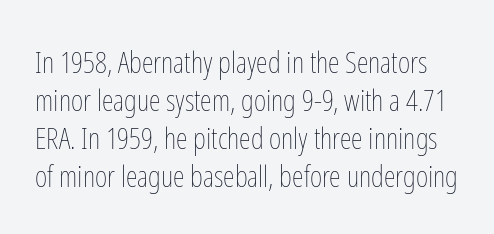
Q: Is the text bold? A: No.
Q: Is the text italic (slanted)? A: No, it is upright.
Q: Is the text underlined? A: No.
Q: Is the spacing between letters normal or unusually wide? A: Normal.
Q: Is the spacing between lines tight, normal or loose? A: Normal.
Q: Width (condensed, normal, or wide)? A: Condensed.
Q: Stroke contrast? A: Low.
Q: x-height? A: Medium.
Q: Monospaced? A: No.
